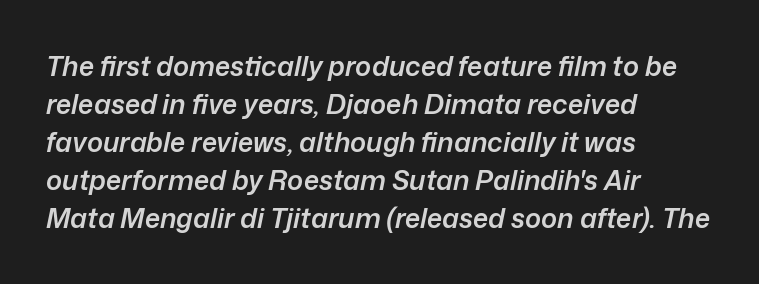
{"italic": "yes", "lean": "right", "slant_degrees": 12, "bold": "semi", "underline": "no", "align": "left", "line_spacing": "normal", "line_spacing_ratio": 1.41, "letter_spacing": "normal", "letter_spacing_em": 0.0, "glyph_px": 27}
